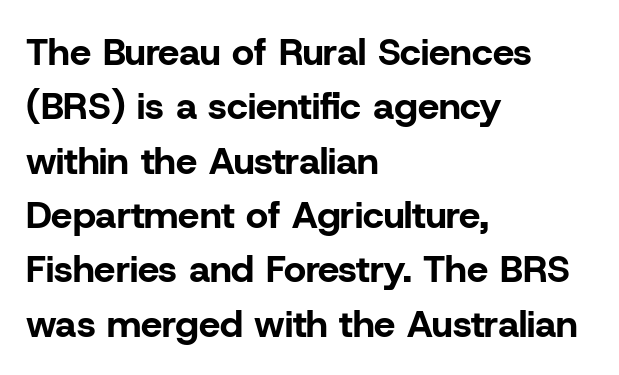
The image shows 38 px bold sans-serif type, upright; set left-aligned, normal line spacing (1.43x), normal letter spacing, not underlined; low stroke contrast and a medium x-height.
